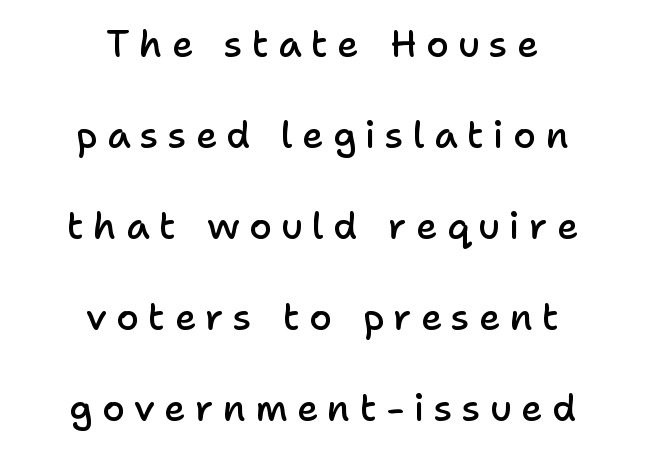
{"serif": "no", "italic": "no", "bold": "semi", "weight": "semibold", "width": "normal", "stroke_contrast": "low", "x_height": "medium", "monospaced": "no", "underline": "no", "align": "center", "line_spacing": "loose", "line_spacing_ratio": 2.46, "letter_spacing": "wide", "letter_spacing_em": 0.25, "glyph_px": 37}
